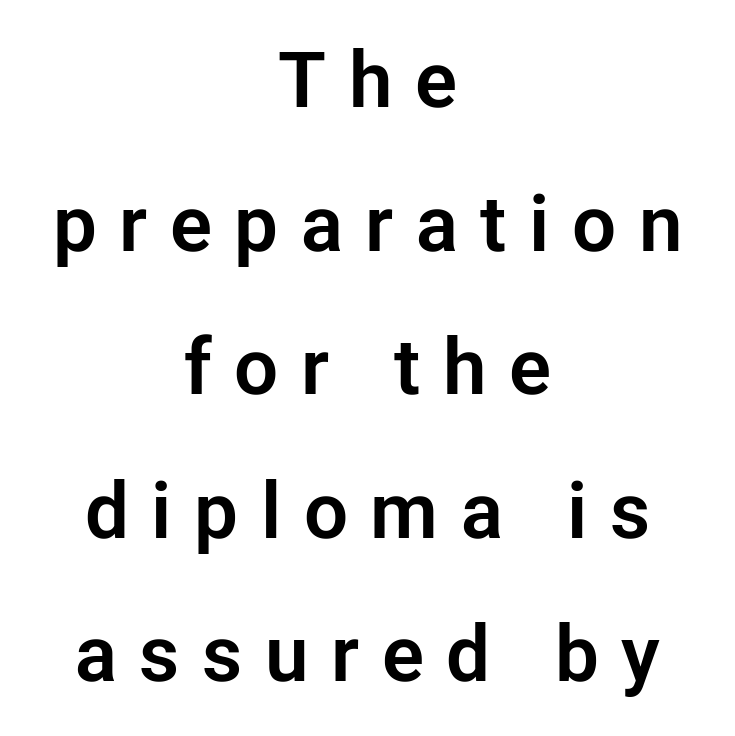
If you folded the block vertically in half, each line would mirror itself in length. Rule under the text: the space is simply empty. The passage shown is typed in a proportional face where columns would drift. The type family on display is of the sans-serif kind. The tracking reads as deliberately expanded to a designer's eye. Ordinary non-slanted type is in use.
